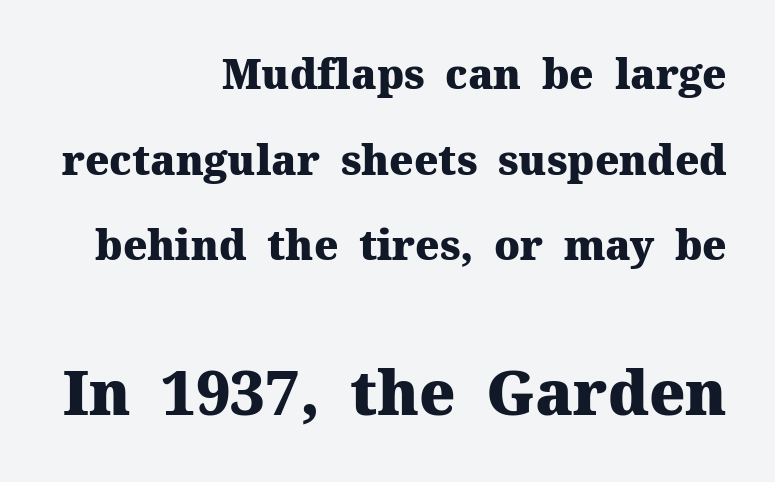
Casual observation: everything's shoved over to the right. You could not count columns in this text — the font is proportionally spaced. Is this a sans? No — the strokes have serifs. The face used here is rendered with its standard letterfit.
